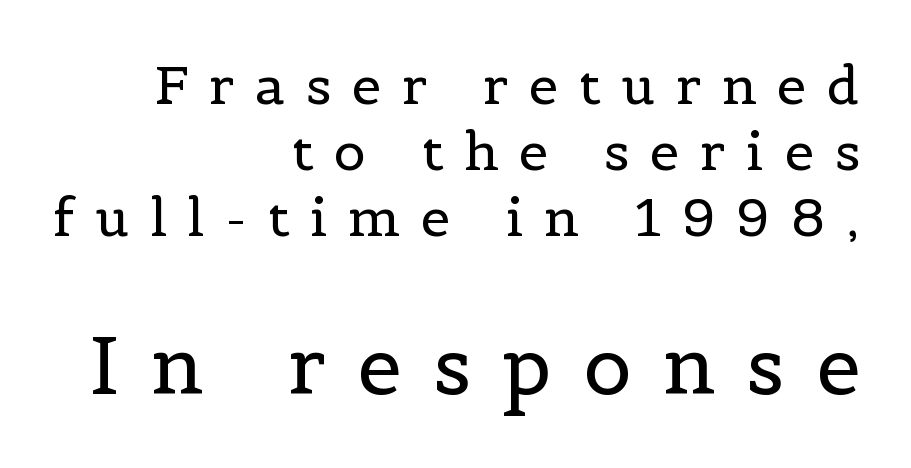
Q: Is the text bold? A: No.
Q: Is the text italic (slanted)? A: No, it is upright.
Q: Is the typeface a serif or a sans-serif typeface? A: Serif.
Q: Is the text underlined? A: No.
Q: How is the paragraph aligned? A: Right-aligned.
Q: Is the spacing between letters normal or unusually wide? A: Unusually wide.
Q: Is the spacing between lines tight, normal or loose? A: Normal.
Q: Which block of text is set in a larger size, the first (top) or the second (bottom)? A: The second (bottom) one.
Q: Width (condensed, normal, or wide)? A: Normal.
Q: x-height? A: Medium.
Q: Monospaced? A: No.
